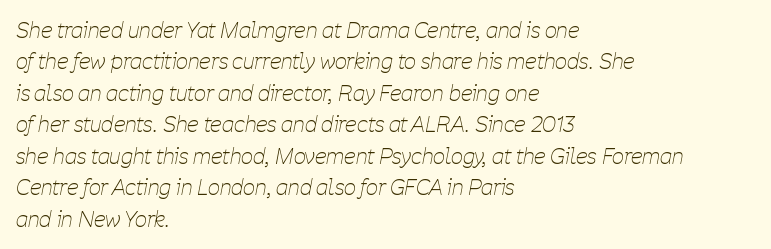
These lines are set flush left with a ragged right edge. The passage shown has conventional tracking throughout. When letters slant like this, we call the style italic. Has an underline been added? It has not. This sample keeps an unexceptional amount of space between lines.
